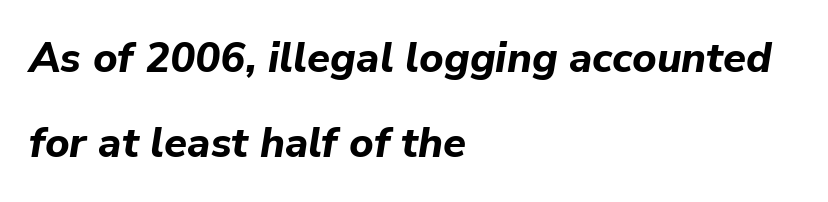
The image shows 42 px bold type, italic (leaning right); set left-aligned, loose line spacing (2.03x), normal letter spacing, not underlined; low stroke contrast and a medium x-height.
